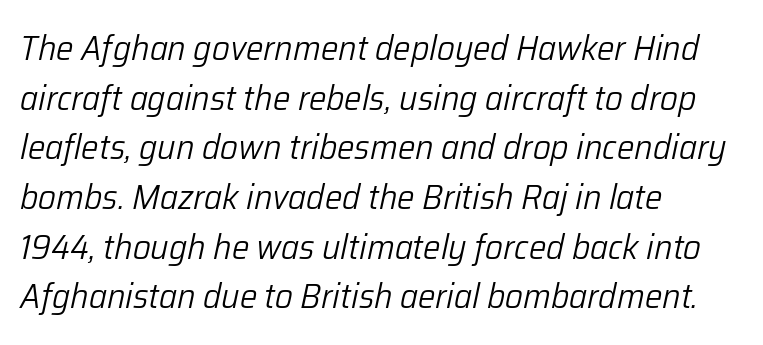
Q: Is the text bold? A: No.
Q: Is the text italic (slanted)? A: Yes, it leans right by about 12 degrees.
Q: Is the text underlined? A: No.
Q: How is the paragraph aligned? A: Left-aligned.
Q: Is the spacing between letters normal or unusually wide? A: Normal.
Q: Is the spacing between lines tight, normal or loose? A: Normal.
Q: Width (condensed, normal, or wide)? A: Normal.
Q: Stroke contrast? A: Low.
Q: x-height? A: Medium.
Q: Monospaced? A: No.
